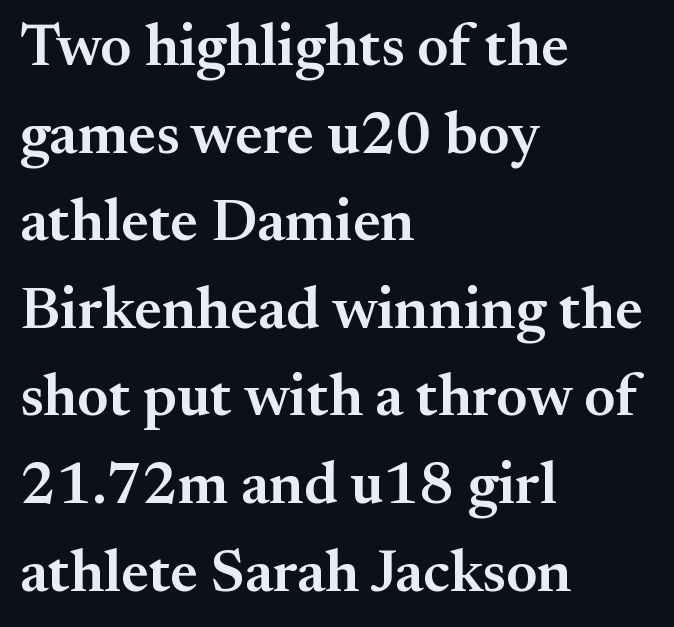
{"serif": "yes", "italic": "no", "bold": "semi", "weight": "semibold", "width": "normal", "stroke_contrast": "medium", "x_height": "small", "monospaced": "no", "underline": "no", "align": "left", "line_spacing": "normal", "line_spacing_ratio": 1.46, "letter_spacing": "normal", "letter_spacing_em": 0.0, "glyph_px": 60}
